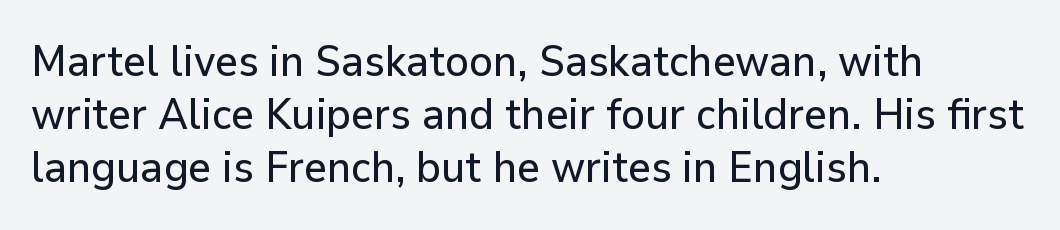
Q: Is the text italic (slanted)? A: No, it is upright.
Q: Is the typeface a serif or a sans-serif typeface? A: Sans-serif.
Q: Is the text underlined? A: No.
Q: How is the paragraph aligned? A: Left-aligned.
Q: Is the spacing between letters normal or unusually wide? A: Normal.
Q: Width (condensed, normal, or wide)? A: Normal.
Q: Stroke contrast? A: Low.
Q: x-height? A: Medium.
Q: Monospaced? A: No.
